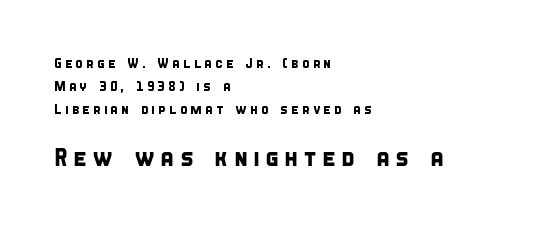
Does the bottom block carry the larger type? Yes, it does. The rendering inserts visible extra space after every character. Decoration check: the copy has no underline. Compared with a centered layout, this one pins lines to the left instead.
